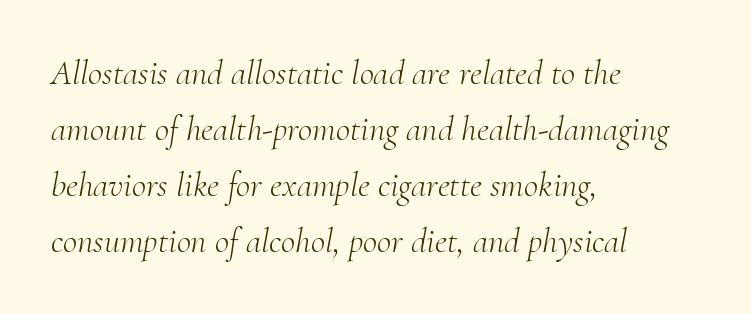
{"serif": "yes", "italic": "yes", "lean": "right", "slant_degrees": 10, "bold": "no", "weight": "light", "width": "normal", "stroke_contrast": "medium", "x_height": "small", "monospaced": "no", "underline": "no", "align": "left", "line_spacing": "normal", "line_spacing_ratio": 1.6, "letter_spacing": "normal", "letter_spacing_em": 0.0, "glyph_px": 35}
